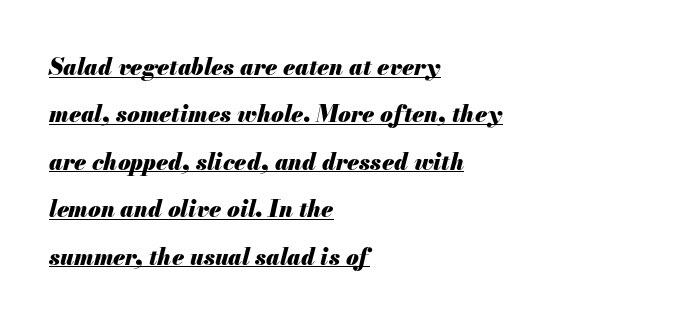
{"italic": "yes", "lean": "right", "slant_degrees": 13, "bold": "yes", "underline": "yes", "align": "left", "line_spacing": "loose", "line_spacing_ratio": 2.06, "letter_spacing": "normal", "letter_spacing_em": 0.0, "glyph_px": 23}
